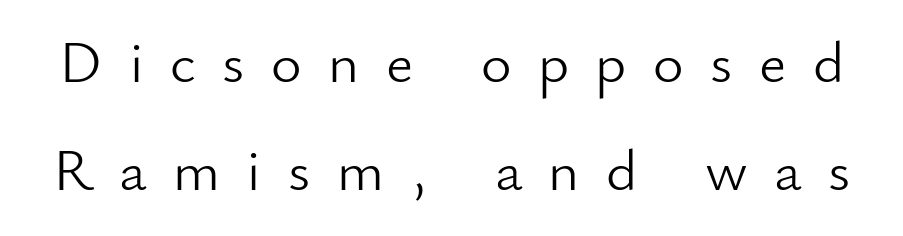
Q: Is the text bold? A: No.
Q: Is the text italic (slanted)? A: No, it is upright.
Q: Is the typeface a serif or a sans-serif typeface? A: Sans-serif.
Q: Is the text underlined? A: No.
Q: Is the spacing between letters normal or unusually wide? A: Unusually wide.
Q: Width (condensed, normal, or wide)? A: Normal.
Q: Stroke contrast? A: Low.
Q: x-height? A: Small.
Q: Monospaced? A: No.
